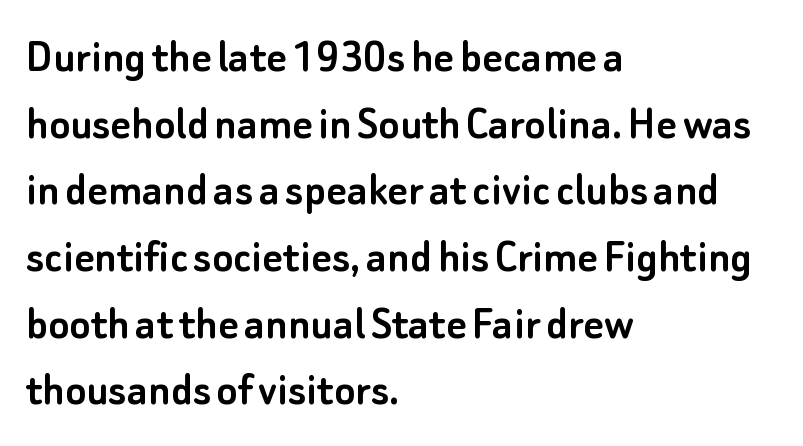
{"serif": "no", "italic": "no", "width": "normal", "stroke_contrast": "low", "x_height": "small", "monospaced": "no", "underline": "no", "align": "left", "line_spacing": "normal", "line_spacing_ratio": 1.36, "letter_spacing": "normal", "letter_spacing_em": 0.0, "glyph_px": 49}
